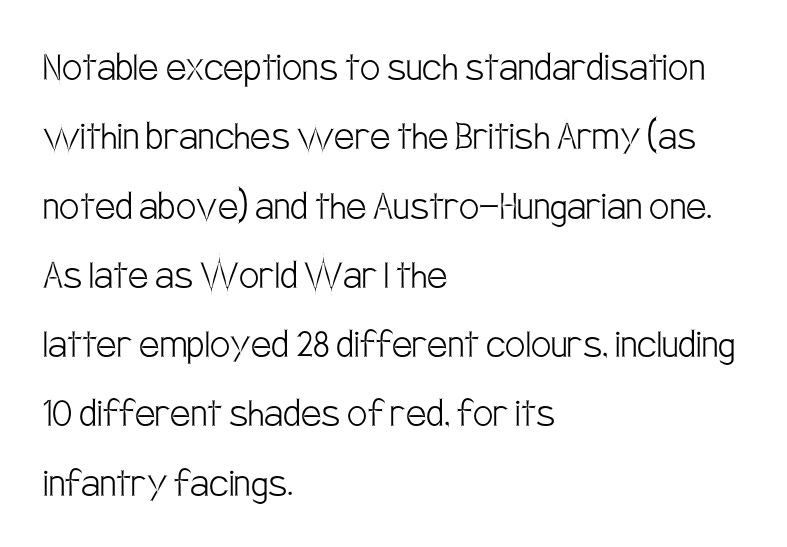
The image shows 45 px light, condensed sans-serif type, upright; set left-aligned, normal line spacing (1.54x), normal letter spacing, not underlined; low stroke contrast and a large x-height.
